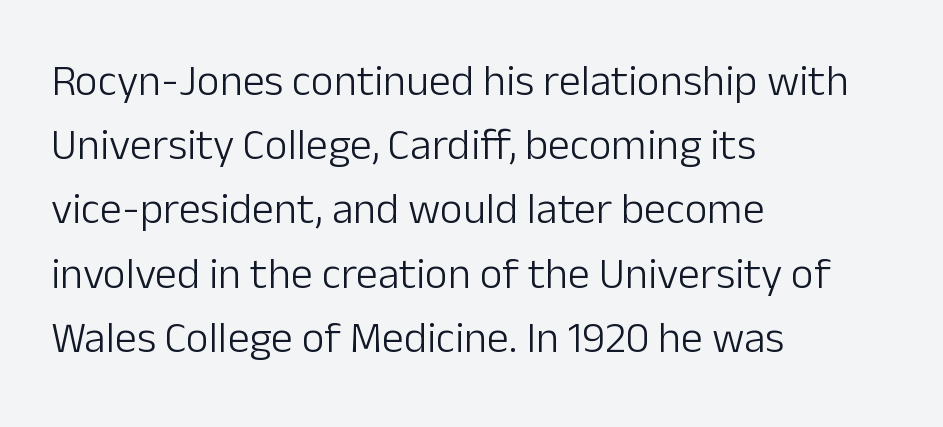
The image shows 44 px light sans-serif type, upright; set left-aligned, normal line spacing (1.46x), normal letter spacing, not underlined; low stroke contrast and a medium x-height.
